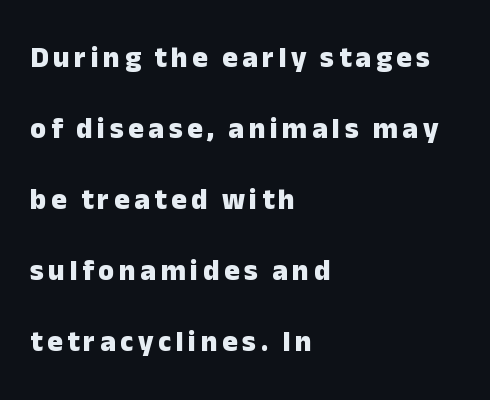
{"serif": "no", "italic": "no", "bold": "yes", "weight": "heavy", "width": "normal", "stroke_contrast": "low", "x_height": "medium", "monospaced": "no", "underline": "no", "align": "left", "line_spacing": "loose", "line_spacing_ratio": 2.45, "glyph_px": 29}
